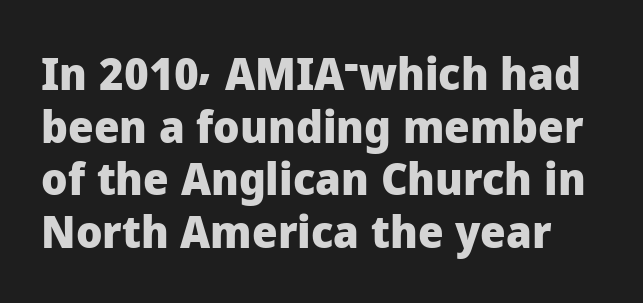
This is the regular roman posture of the typeface. Varying glyph widths throughout — classic text-font behaviour. The type is set solid horizontally, with unmodified tracking. This is sans-serif lettering, the kind often seen on screens and signage. These words are printed bold, with thick strokes throughout.
